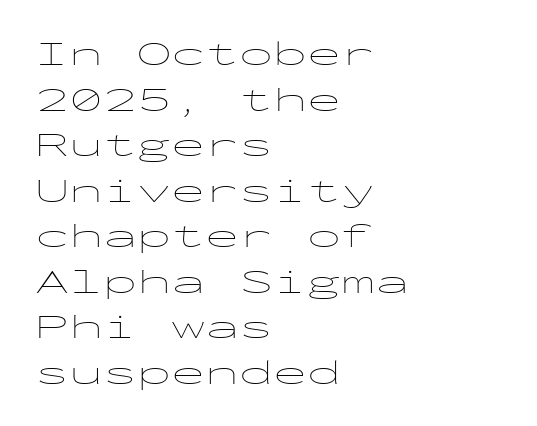
{"serif": "no", "italic": "no", "bold": "no", "weight": "thin", "width": "wide", "stroke_contrast": "low", "x_height": "medium", "monospaced": "yes", "underline": "no", "align": "left", "line_spacing": "normal", "line_spacing_ratio": 1.34, "letter_spacing": "normal", "letter_spacing_em": 0.0, "glyph_px": 34}
